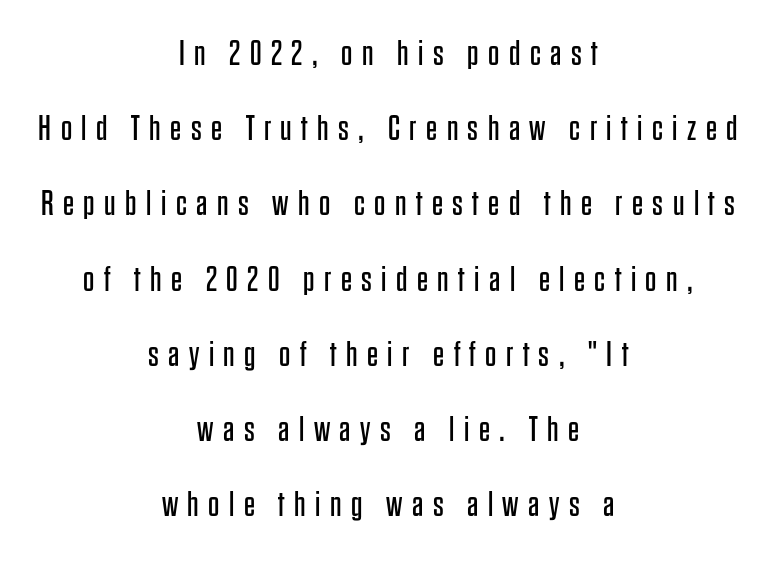
{"serif": "no", "italic": "no", "bold": "no", "weight": "regular", "width": "condensed", "stroke_contrast": "low", "x_height": "large", "monospaced": "no", "underline": "no", "align": "center", "line_spacing": "loose", "line_spacing_ratio": 2.15, "letter_spacing": "wide", "letter_spacing_em": 0.27, "glyph_px": 35}
